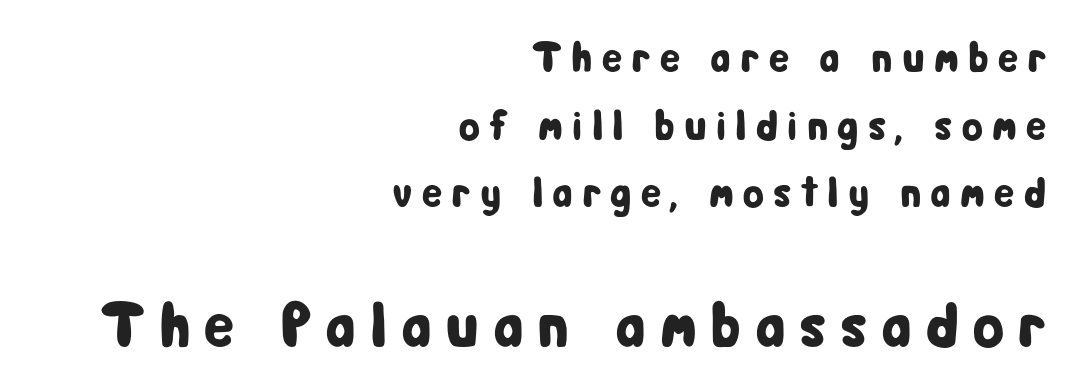
The image shows 64 px condensed sans-serif type, upright; set right-aligned, normal line spacing (1.57x), unusually wide letter spacing (+0.21 em), not underlined; the second (bottom) block is 1.49x larger; low stroke contrast and a medium x-height.
